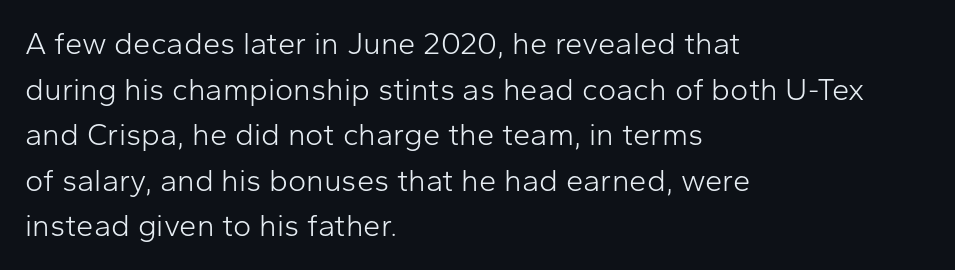
{"serif": "no", "italic": "no", "bold": "no", "weight": "light", "width": "normal", "stroke_contrast": "low", "x_height": "medium", "monospaced": "no", "underline": "no", "align": "left", "line_spacing": "normal", "line_spacing_ratio": 1.47, "letter_spacing": "normal", "letter_spacing_em": 0.0, "glyph_px": 31}
